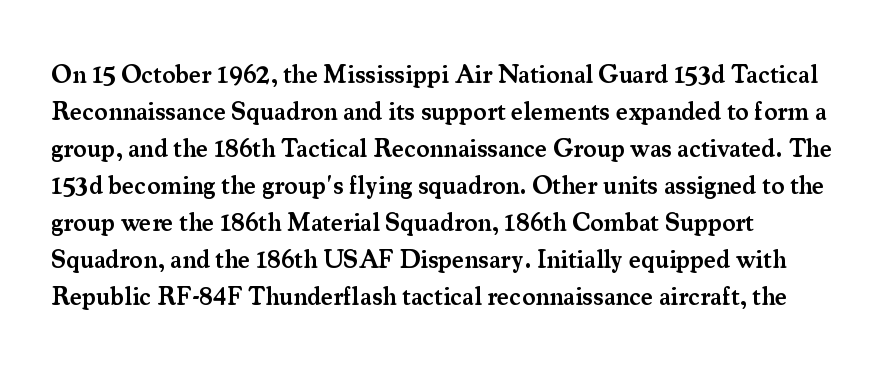
Posture: upright roman. The string is rendered with underlining switched off. Layout note: lines flush left. The line texture is even and compact thanks to regular tracking.
